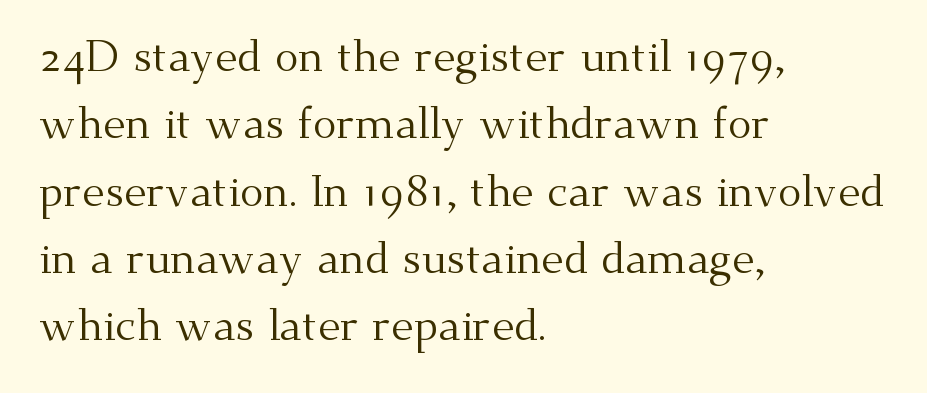
The image shows 44 px regular-weight serif type, upright; set left-aligned, normal line spacing (1.53x), normal letter spacing, not underlined; medium stroke contrast and a small x-height.
